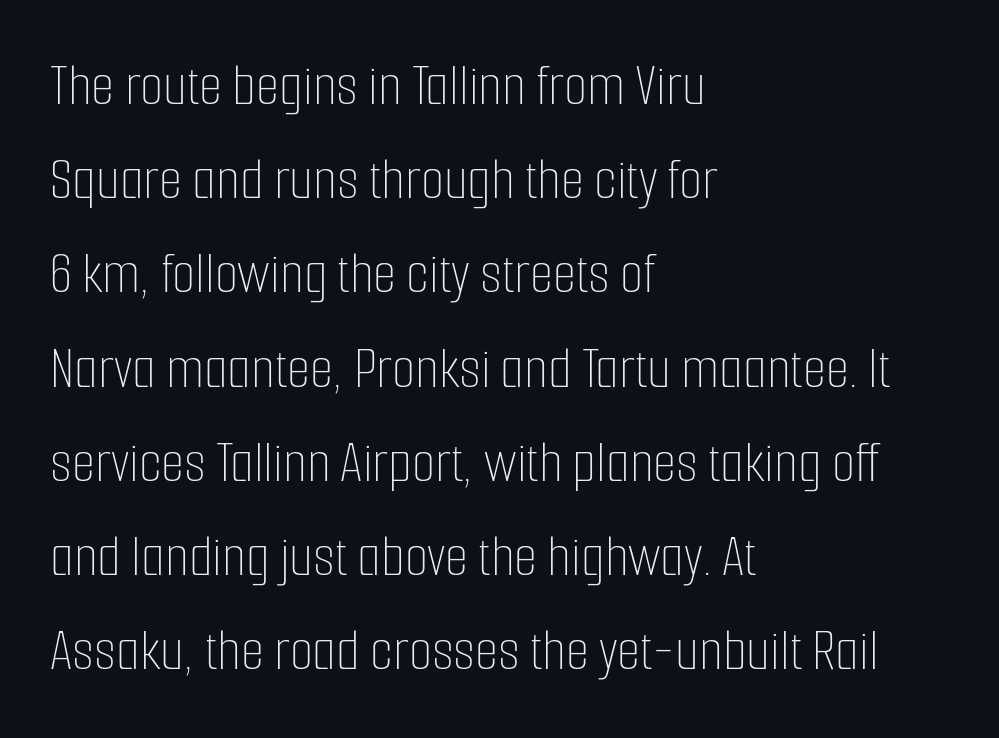
Stems here are at most as thick as an everyday book face. This rendering uses left alignment, leaving the right contour irregular. When letters stand straight like this, we call the style roman or upright. Note the varied advance widths — an 'i' is clearly narrower than an 'm'. Letters rest on an invisible, unmarked baseline.
